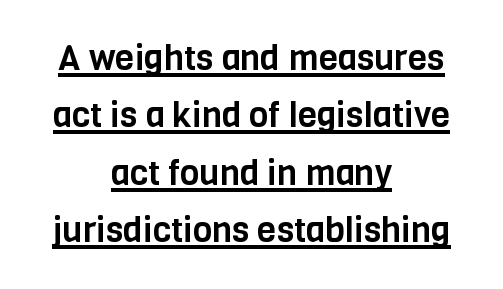
Here the designer chose a conventional face with non-uniform glyph widths. Unlike italic type, these characters show no tilt at all. Is there an underline? Yes — a line sits under the letters. Typeset on center — no edge is straight.
